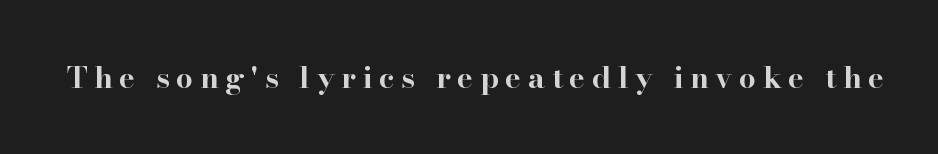
{"serif": "yes", "italic": "no", "bold": "yes", "weight": "bold", "width": "wide", "stroke_contrast": "high", "x_height": "small", "monospaced": "no", "underline": "no", "letter_spacing": "wide", "letter_spacing_em": 0.22, "glyph_px": 30}
